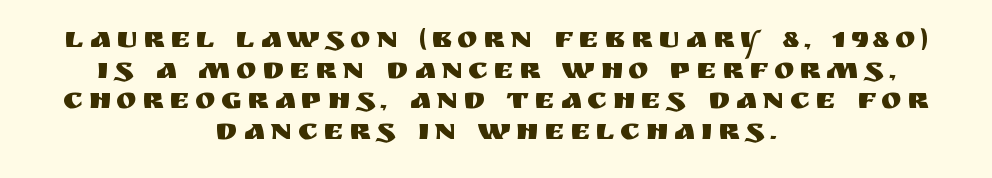
Spacing verdict: proportional, widths tailored to each character. The letters stand upright; this is a roman face. Nothing sits at the stroke ends, so this counts as sans-serif. Both edges are ragged and mirror each other, which tells us the setting is centered.
